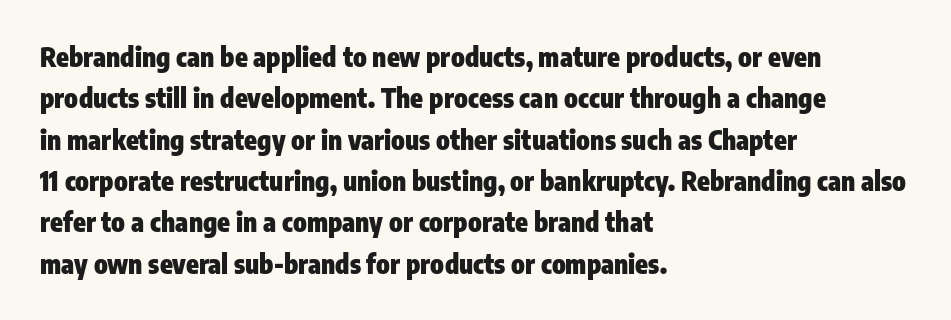
Descenders are the only things crossing below the line. Honestly, the row spacing looks completely unremarkable. The font is running at its bold setting. Inter-character spacing is left at the font's built-in metrics. Vertical strokes here are truly vertical.
